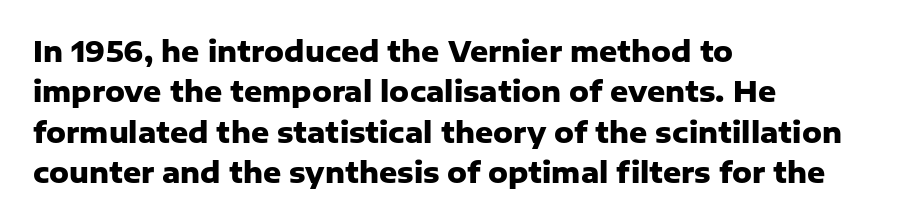
The image shows 28 px heavy sans-serif type, upright; set left-aligned, normal line spacing (1.44x), normal letter spacing, not underlined; low stroke contrast and a medium x-height.
